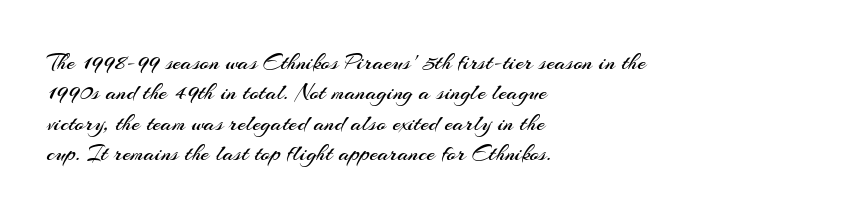
Q: Is the text bold? A: No.
Q: Is the text italic (slanted)? A: Yes.
Q: Is the text underlined? A: No.
Q: How is the paragraph aligned? A: Left-aligned.
Q: Is the spacing between letters normal or unusually wide? A: Normal.
Q: Is the spacing between lines tight, normal or loose? A: Normal.
